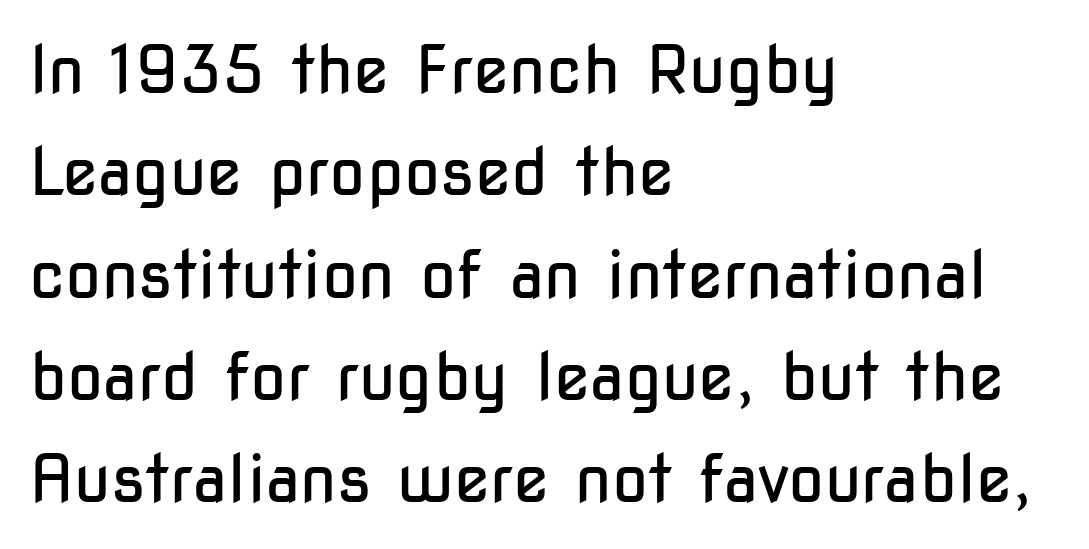
{"serif": "no", "italic": "no", "bold": "no", "weight": "regular", "width": "condensed", "stroke_contrast": "low", "x_height": "medium", "monospaced": "no", "underline": "no", "align": "left", "line_spacing": "normal", "line_spacing_ratio": 1.55, "letter_spacing": "normal", "letter_spacing_em": 0.0, "glyph_px": 66}
